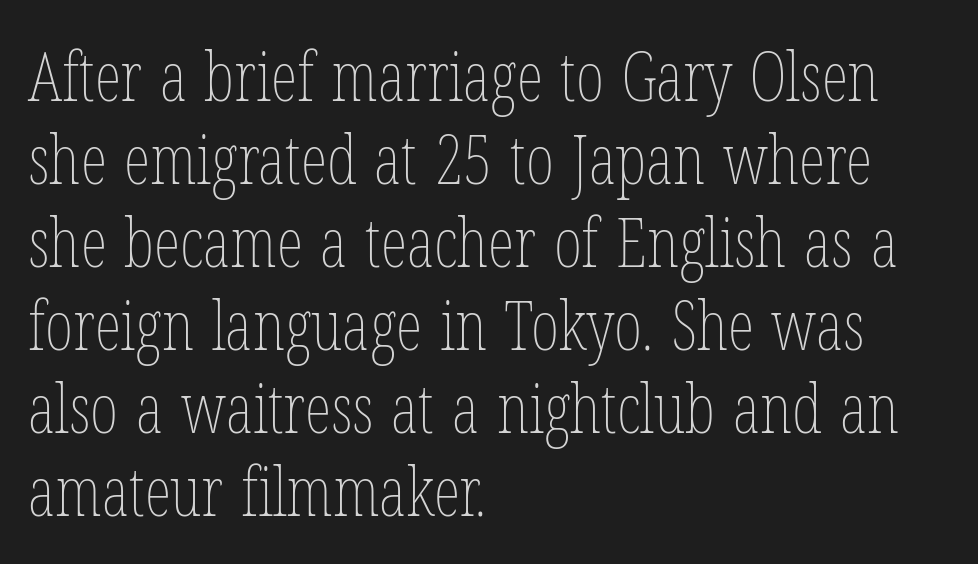
{"italic": "no", "bold": "no", "weight": "thin", "width": "condensed", "stroke_contrast": "low", "x_height": "medium", "monospaced": "no", "underline": "no", "align": "left", "line_spacing_ratio": 1.22, "letter_spacing": "normal", "letter_spacing_em": 0.0, "glyph_px": 68}
